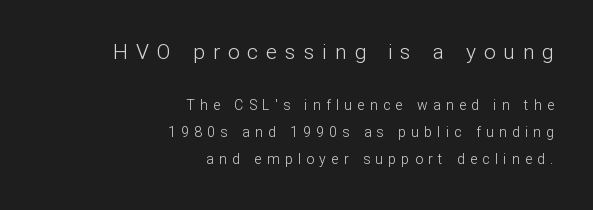
These lines stand farther apart than default settings would place them. The face used here is rendered with a markedly widened letterfit. The face used here appears at its bigger size in the upper chunk. Descenders hang freely into open space. Caption: face not bold, strokes unweighted.
